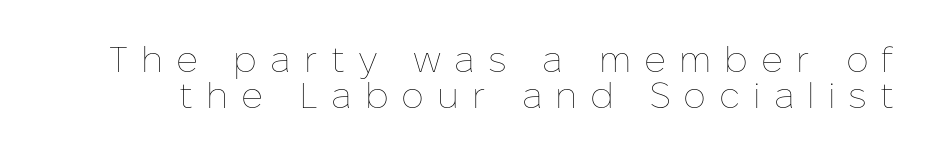
The image shows 36 px thin type, upright; set tight line spacing (1.01x), unusually wide letter spacing (+0.36 em), not underlined; low stroke contrast and a medium x-height.
